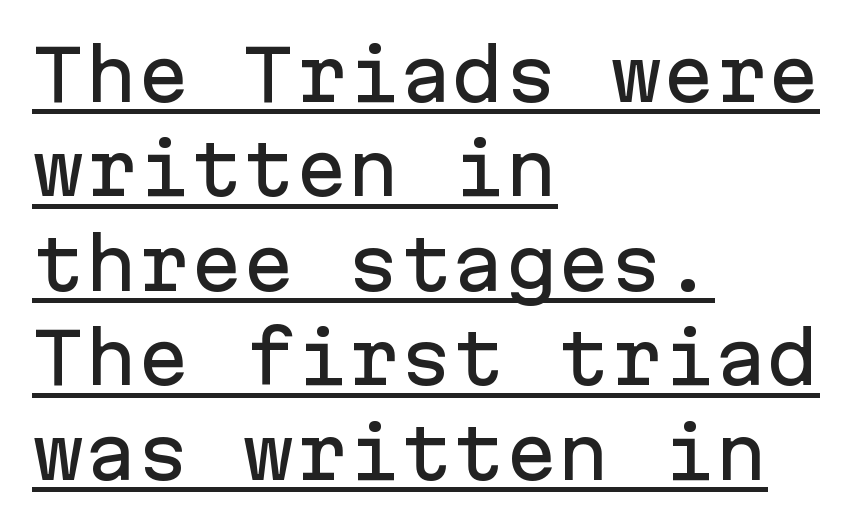
If you drew a ruler down the left edge, every line would touch it. Normally led — the rows are evenly, conventionally spaced. Italic? Not at all — the glyphs are vertical. The passage shown is underscored from start to finish. Spacing verdict: monospaced, one width for all characters.
